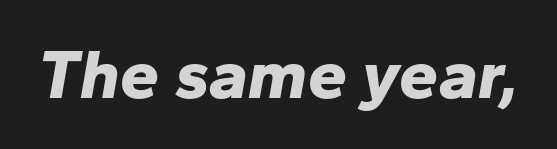
{"italic": "yes", "lean": "right", "slant_degrees": 10, "bold": "yes", "weight": "bold", "width": "normal", "stroke_contrast": "low", "x_height": "medium", "monospaced": "no", "underline": "no", "letter_spacing": "normal", "letter_spacing_em": 0.0, "glyph_px": 70}
